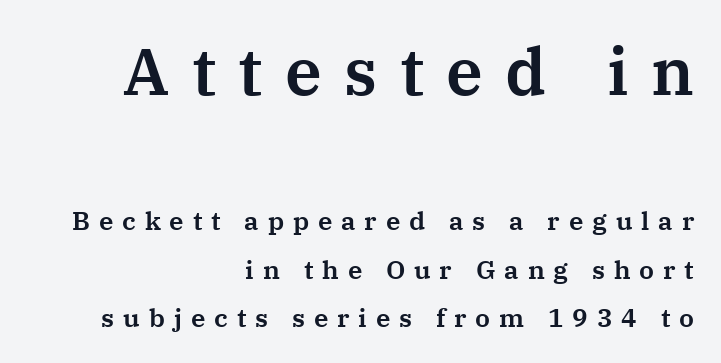
{"serif": "yes", "italic": "no", "width": "normal", "stroke_contrast": "medium", "x_height": "medium", "monospaced": "no", "underline": "no", "align": "right", "line_spacing_ratio": 1.87, "letter_spacing": "wide", "letter_spacing_em": 0.34, "larger_block": "first", "size_ratio": 2.54, "glyph_px": 66}
